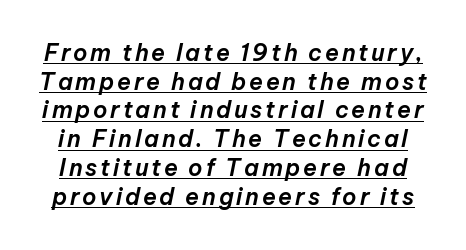
{"italic": "yes", "lean": "right", "slant_degrees": 12, "underline": "yes", "line_spacing": "normal", "line_spacing_ratio": 1.25, "glyph_px": 23}
